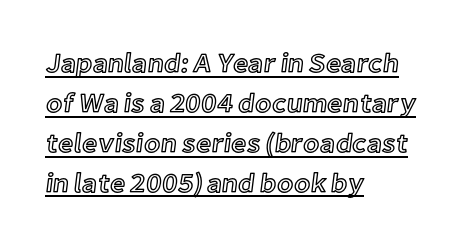
The rendering uses a moderate line-height, typical for paragraphs. Is the letter spacing exaggerated? No — it looks like the ordinary default. Looks like someone drew a line under every word here. Each line starts at the same left margin while the right side varies.
